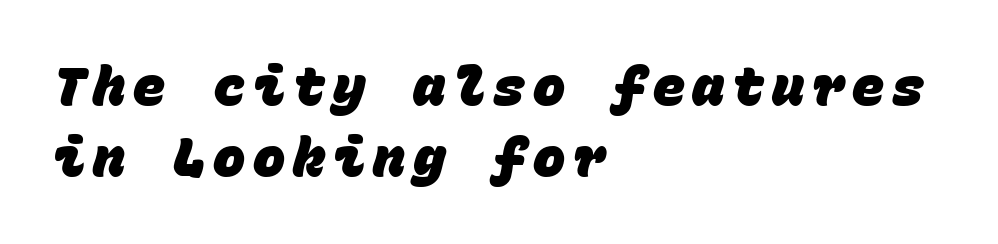
The image shows 54 px heavy sans-serif type, monospaced; set left-aligned, normal line spacing (1.32x), not underlined; low stroke contrast and a large x-height.
